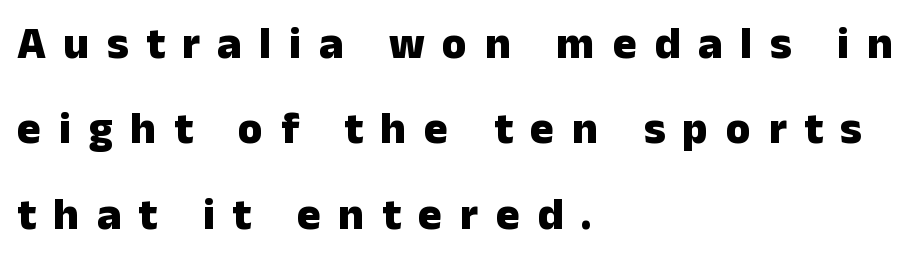
Q: Is the text bold? A: Yes.
Q: Is the text italic (slanted)? A: No, it is upright.
Q: Is the typeface a serif or a sans-serif typeface? A: Sans-serif.
Q: Is the text underlined? A: No.
Q: How is the paragraph aligned? A: Left-aligned.
Q: Is the spacing between letters normal or unusually wide? A: Unusually wide.
Q: Is the spacing between lines tight, normal or loose? A: Loose.
Q: Width (condensed, normal, or wide)? A: Normal.
Q: Stroke contrast? A: Low.
Q: x-height? A: Medium.
Q: Monospaced? A: No.
